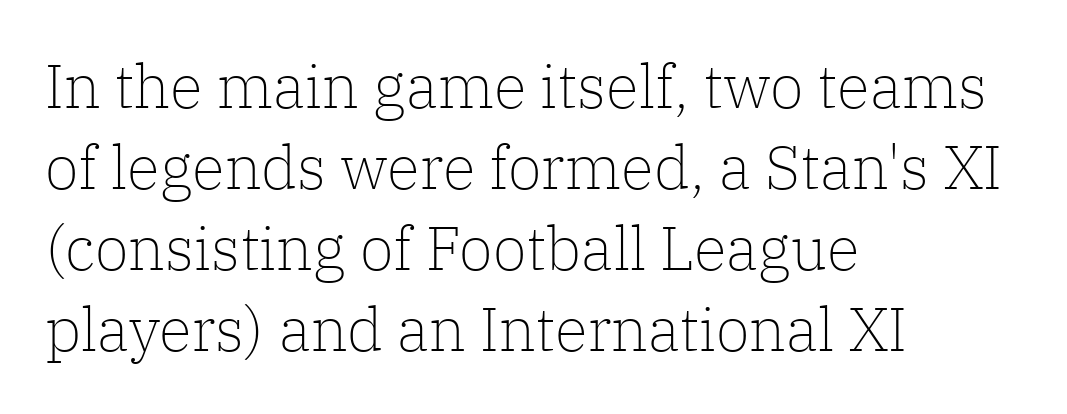
{"serif": "yes", "italic": "no", "bold": "no", "weight": "light", "width": "normal", "stroke_contrast": "low", "x_height": "medium", "monospaced": "no", "underline": "no", "align": "left", "line_spacing": "normal", "line_spacing_ratio": 1.33, "letter_spacing": "normal", "letter_spacing_em": 0.0, "glyph_px": 61}
